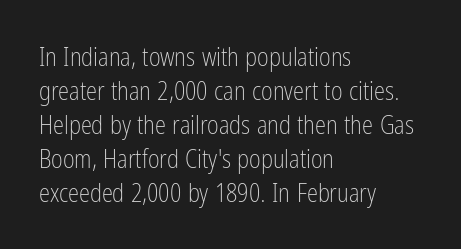
A normal amount of white space separates one row of letters from the next. Honestly, the letter spacing is just normal — you wouldn't notice it. The font's upright variant was chosen for this text. Is this a heavy cut? Hardly; it is regular or lighter. Caption: multi-line text, flush left, ragged right.
